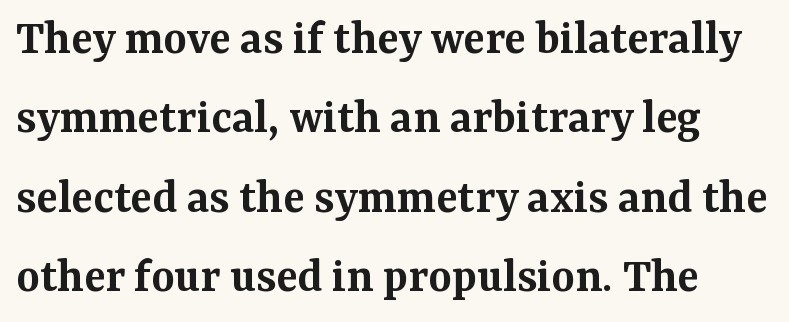
Q: Is the text bold? A: Semi-bold.
Q: Is the text italic (slanted)? A: No, it is upright.
Q: Is the typeface a serif or a sans-serif typeface? A: Serif.
Q: Is the text underlined? A: No.
Q: Is the spacing between letters normal or unusually wide? A: Normal.
Q: Is the spacing between lines tight, normal or loose? A: Normal.
Q: Width (condensed, normal, or wide)? A: Normal.
Q: Stroke contrast? A: Medium.
Q: x-height? A: Medium.
Q: Monospaced? A: No.
